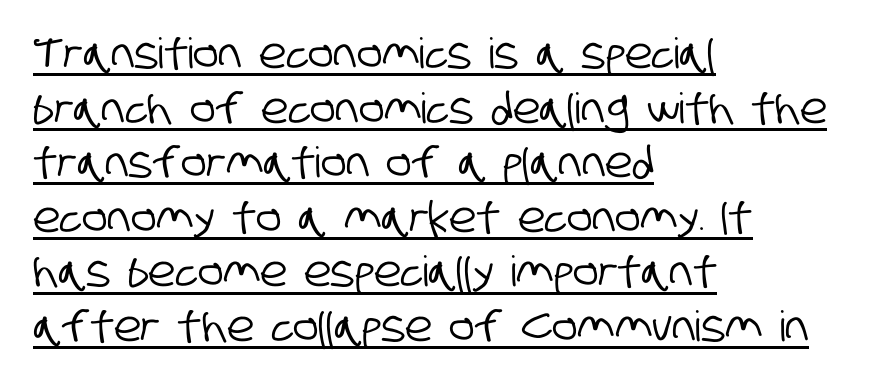
{"serif": "no", "width": "condensed", "stroke_contrast": "low", "x_height": "large", "monospaced": "no", "underline": "yes", "align": "left", "line_spacing": "normal", "line_spacing_ratio": 1.3, "letter_spacing": "normal", "letter_spacing_em": 0.0, "glyph_px": 42}
